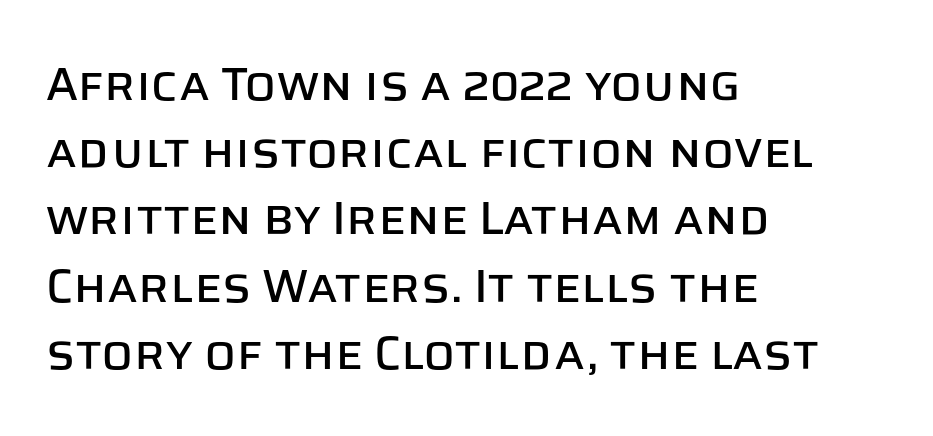
Q: Is the text italic (slanted)? A: No, it is upright.
Q: Is the typeface a serif or a sans-serif typeface? A: Sans-serif.
Q: Is the text underlined? A: No.
Q: How is the paragraph aligned? A: Left-aligned.
Q: Is the spacing between letters normal or unusually wide? A: Normal.
Q: Is the spacing between lines tight, normal or loose? A: Normal.
Q: Width (condensed, normal, or wide)? A: Normal.
Q: Stroke contrast? A: Low.
Q: x-height? A: Large.
Q: Monospaced? A: No.
